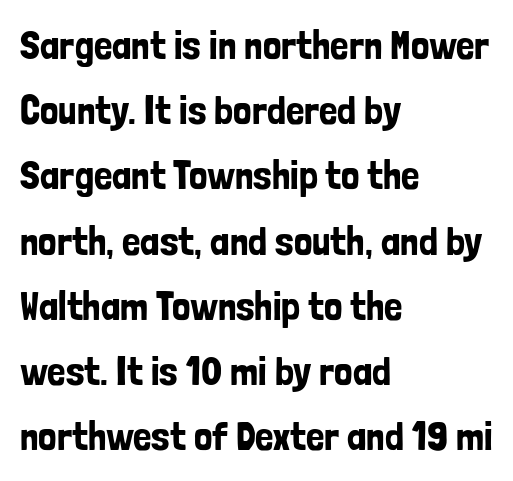
Q: Is the text italic (slanted)? A: No, it is upright.
Q: Is the typeface a serif or a sans-serif typeface? A: Sans-serif.
Q: Is the text underlined? A: No.
Q: How is the paragraph aligned? A: Left-aligned.
Q: Is the spacing between letters normal or unusually wide? A: Normal.
Q: Is the spacing between lines tight, normal or loose? A: Normal.
Q: Width (condensed, normal, or wide)? A: Condensed.
Q: Stroke contrast? A: Low.
Q: x-height? A: Medium.
Q: Monospaced? A: No.
